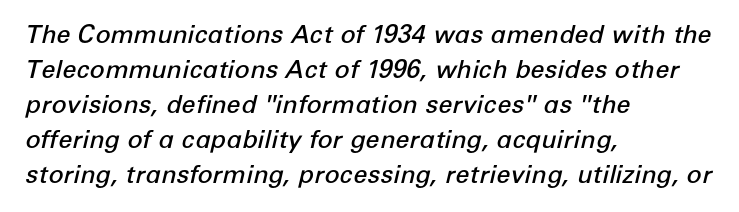
{"italic": "yes", "lean": "right", "slant_degrees": 12, "bold": "semi", "underline": "no", "align": "left", "line_spacing": "normal", "line_spacing_ratio": 1.4, "letter_spacing": "normal", "letter_spacing_em": 0.0, "glyph_px": 25}
